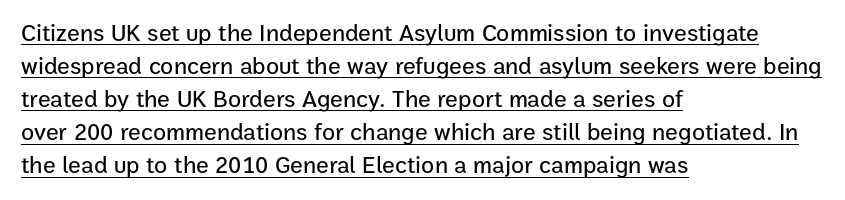
The image shows 24 px text type, upright; set left-aligned, normal line spacing (1.38x), normal letter spacing, underlined.
